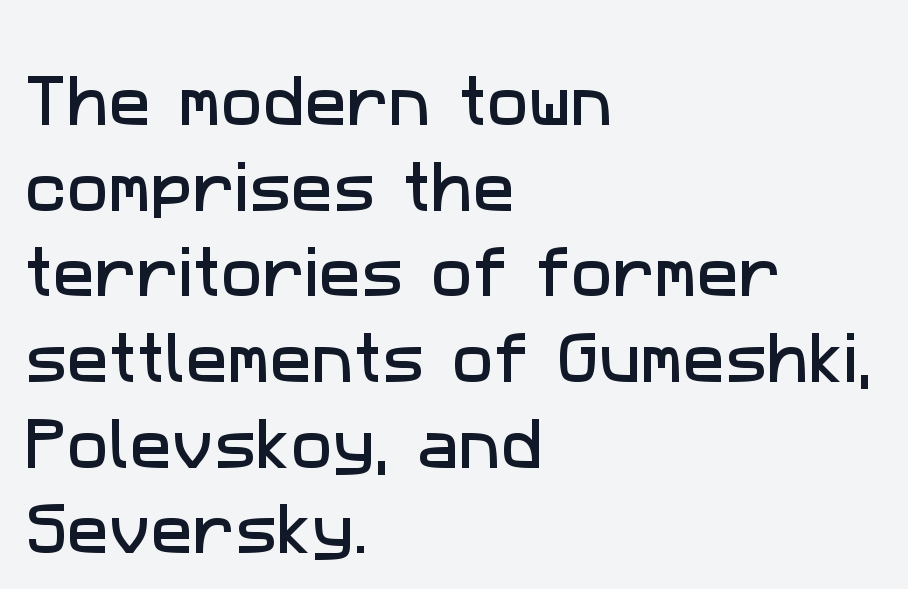
Q: Is the typeface a serif or a sans-serif typeface? A: Sans-serif.
Q: Is the text underlined? A: No.
Q: How is the paragraph aligned? A: Left-aligned.
Q: Is the spacing between letters normal or unusually wide? A: Normal.
Q: Is the spacing between lines tight, normal or loose? A: Normal.
Q: Width (condensed, normal, or wide)? A: Normal.
Q: Stroke contrast? A: Low.
Q: x-height? A: Medium.
Q: Monospaced? A: No.
